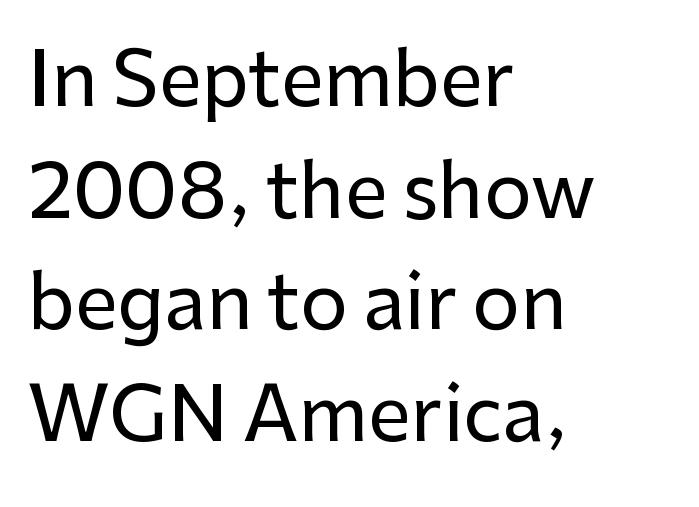
The image shows 75 px sans-serif type, upright; set left-aligned, normal line spacing (1.49x), normal letter spacing, not underlined; low stroke contrast and a medium x-height.
